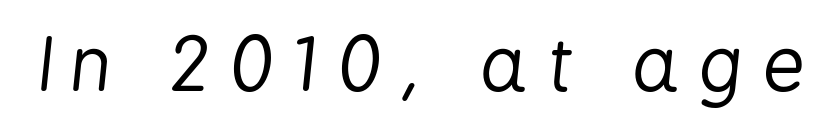
Think of a printed novel: that variable character pitch is what you see here. Type without underlining. Would a proofreader flag this as italicized? Yes. Unbolded letterforms with no extra heft. Words appear elongated and porous because spacing is wide.
